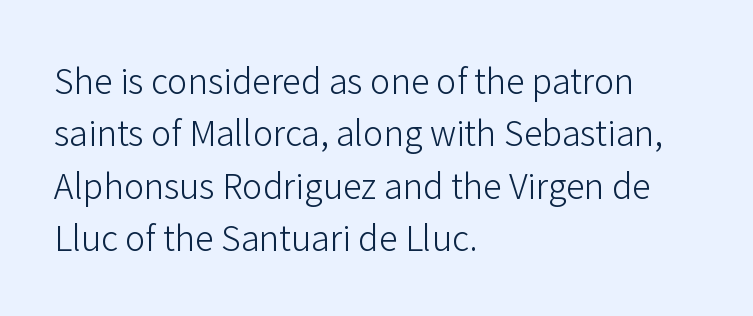
Q: Is the text bold? A: No.
Q: Is the text italic (slanted)? A: No, it is upright.
Q: Is the typeface a serif or a sans-serif typeface? A: Sans-serif.
Q: Is the text underlined? A: No.
Q: How is the paragraph aligned? A: Left-aligned.
Q: Is the spacing between letters normal or unusually wide? A: Normal.
Q: Is the spacing between lines tight, normal or loose? A: Normal.
Q: Width (condensed, normal, or wide)? A: Normal.
Q: Stroke contrast? A: Low.
Q: x-height? A: Medium.
Q: Monospaced? A: No.
